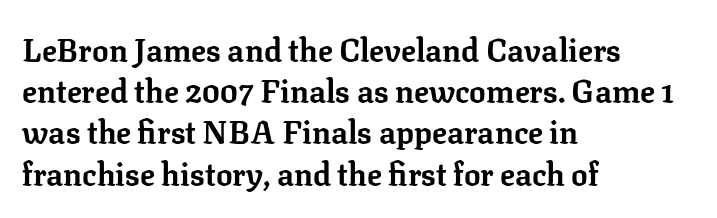
{"serif": "yes", "italic": "no", "bold": "yes", "weight": "bold", "width": "normal", "stroke_contrast": "low", "x_height": "medium", "monospaced": "no", "underline": "no", "align": "left", "line_spacing": "normal", "line_spacing_ratio": 1.33, "letter_spacing": "normal", "letter_spacing_em": 0.0, "glyph_px": 31}
